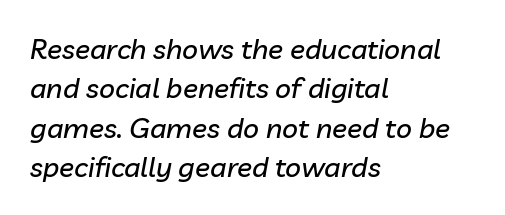
The image shows 28 px text type, italic (leaning right); set left-aligned, normal line spacing (1.41x), normal letter spacing, not underlined; low stroke contrast and a medium x-height.
